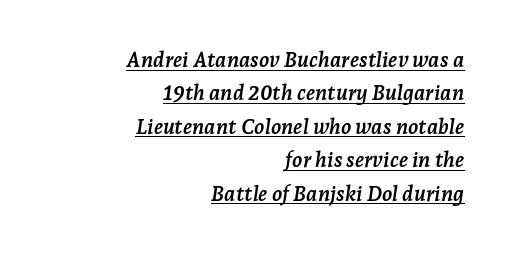
{"italic": "yes", "lean": "right", "slant_degrees": 7, "bold": "yes", "underline": "yes", "align": "right", "line_spacing": "normal", "line_spacing_ratio": 1.59, "letter_spacing": "normal", "letter_spacing_em": 0.0, "glyph_px": 21}
